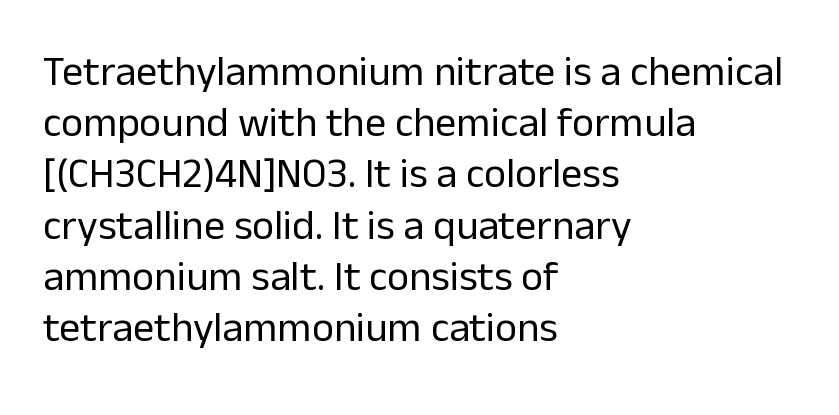
The image shows 42 px regular-weight sans-serif type, upright; set left-aligned, line spacing 1.22x, normal letter spacing, not underlined; low stroke contrast and a medium x-height.
